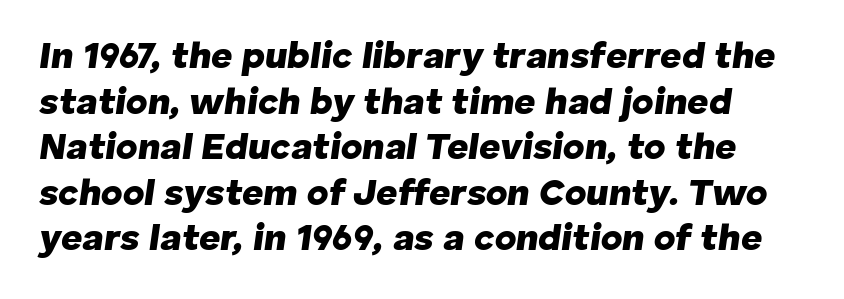
Q: Is the text bold? A: Yes.
Q: Is the text italic (slanted)? A: Yes, it leans right by about 8 degrees.
Q: Is the text underlined? A: No.
Q: Is the spacing between letters normal or unusually wide? A: Normal.
Q: Width (condensed, normal, or wide)? A: Normal.
Q: Stroke contrast? A: Low.
Q: x-height? A: Medium.
Q: Monospaced? A: No.
